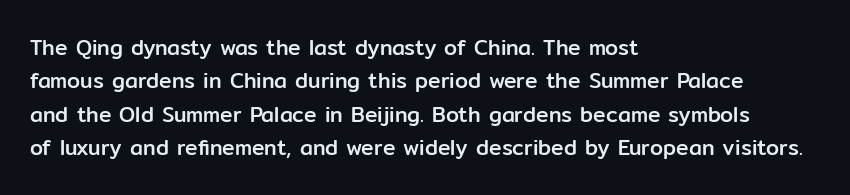
Nobody drew a line under any word here. A student would call this left alignment; a typographer would say flush left, rag right. Rendered with straight, roman letterforms. In terms of leading, this rendering sits right in the middle. Characters follow at the spacing the type designer built in.
